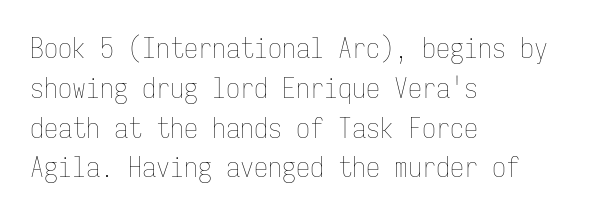
{"italic": "no", "bold": "no", "weight": "thin", "width": "condensed", "stroke_contrast": "low", "x_height": "medium", "monospaced": "yes", "underline": "no", "align": "left", "line_spacing": "normal", "line_spacing_ratio": 1.42, "letter_spacing": "normal", "letter_spacing_em": 0.0, "glyph_px": 28}
